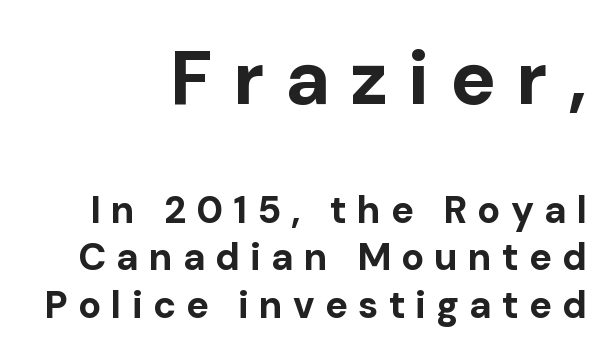
Q: Is the text bold? A: Yes.
Q: Is the text italic (slanted)? A: No, it is upright.
Q: Is the typeface a serif or a sans-serif typeface? A: Sans-serif.
Q: Is the text underlined? A: No.
Q: How is the paragraph aligned? A: Right-aligned.
Q: Is the spacing between letters normal or unusually wide? A: Unusually wide.
Q: Is the spacing between lines tight, normal or loose? A: Normal.
Q: Which block of text is set in a larger size, the first (top) or the second (bottom)? A: The first (top) one.
Q: Width (condensed, normal, or wide)? A: Normal.
Q: Stroke contrast? A: Low.
Q: x-height? A: Medium.
Q: Monospaced? A: No.
